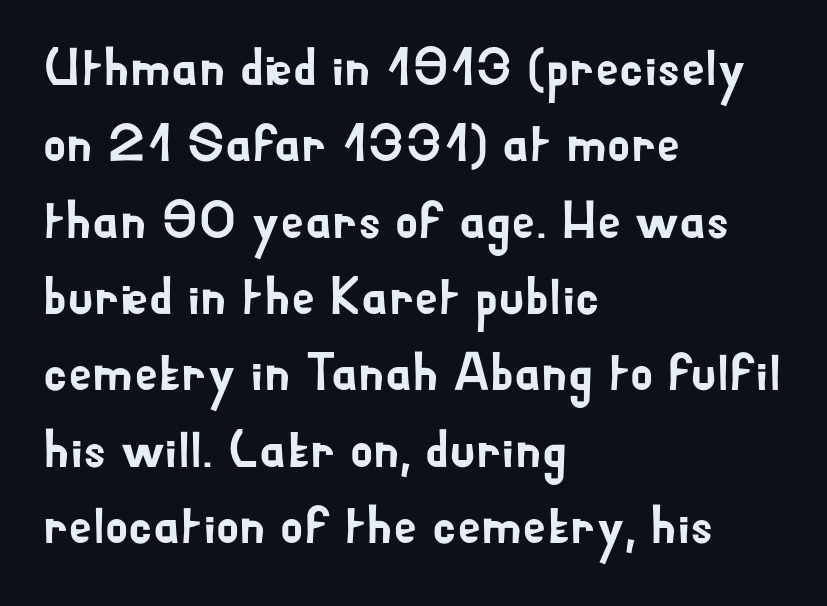
In terms of letterform style, serifs are entirely absent. One-word summary of the alignment: left. Tracking here is standard; glyphs follow each other at the usual distance. The specimen omits any rule beneath the text block's lines. Proportional: the letters do not fall into vertical columns. Every stem runs plumb, perpendicular to the baseline.
